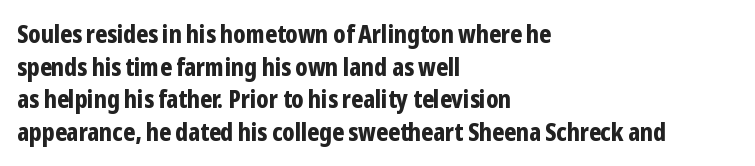
Q: Is the text bold? A: Yes.
Q: Is the text italic (slanted)? A: No, it is upright.
Q: Is the text underlined? A: No.
Q: How is the paragraph aligned? A: Left-aligned.
Q: Is the spacing between letters normal or unusually wide? A: Normal.
Q: Is the spacing between lines tight, normal or loose? A: Normal.
